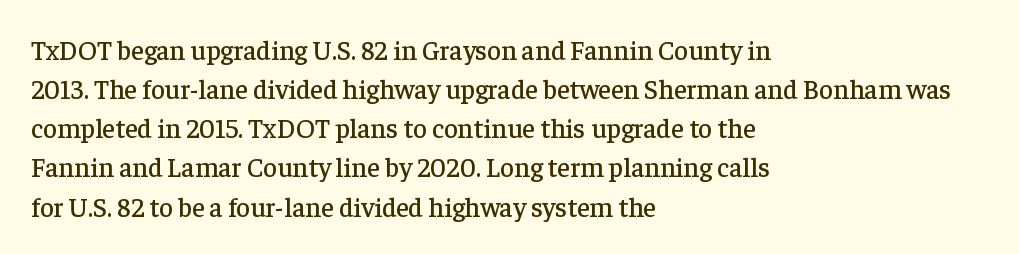
Q: Is the text italic (slanted)? A: No, it is upright.
Q: Is the text underlined? A: No.
Q: How is the paragraph aligned? A: Left-aligned.
Q: Is the spacing between letters normal or unusually wide? A: Normal.
Q: Is the spacing between lines tight, normal or loose? A: Normal.
